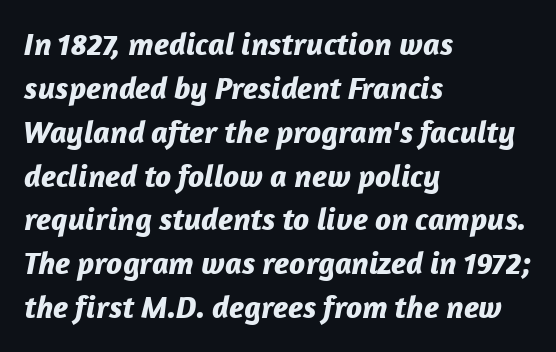
The image shows 32 px bold type, italic (leaning right); set left-aligned, normal line spacing (1.37x), normal letter spacing, not underlined; low stroke contrast and a medium x-height.
